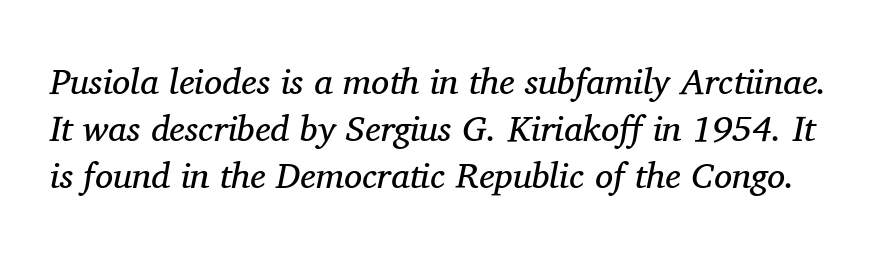
The face used here has a pronounced slope to its letters. Old-style or modern, the face here clearly has serifs. Spacing verdict: proportional, widths tailored to each character. Unbolded letterforms with no extra heft.
